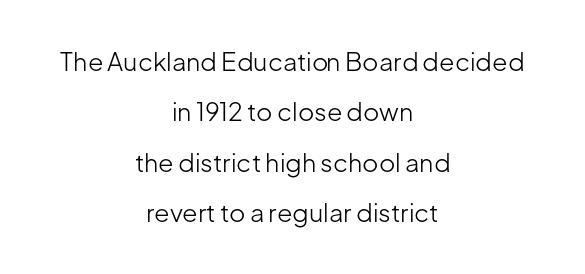
The image shows 25 px text type, upright; set centered, loose line spacing (2.02x), normal letter spacing, not underlined.
